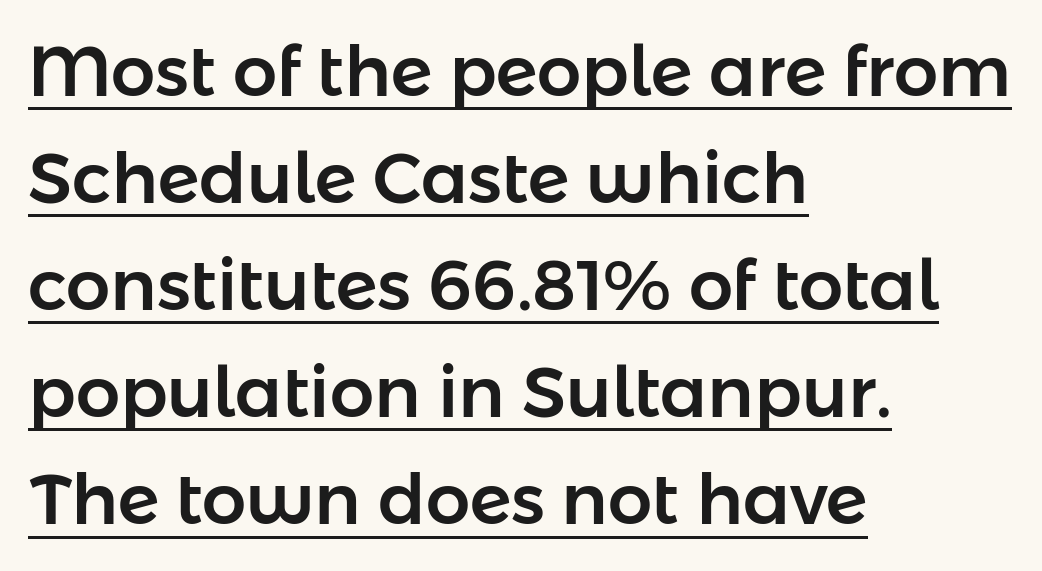
Q: Is the text italic (slanted)? A: No, it is upright.
Q: Is the typeface a serif or a sans-serif typeface? A: Sans-serif.
Q: Is the text underlined? A: Yes.
Q: How is the paragraph aligned? A: Left-aligned.
Q: Is the spacing between letters normal or unusually wide? A: Normal.
Q: Is the spacing between lines tight, normal or loose? A: Normal.
Q: Width (condensed, normal, or wide)? A: Normal.
Q: Stroke contrast? A: Low.
Q: x-height? A: Medium.
Q: Monospaced? A: No.
